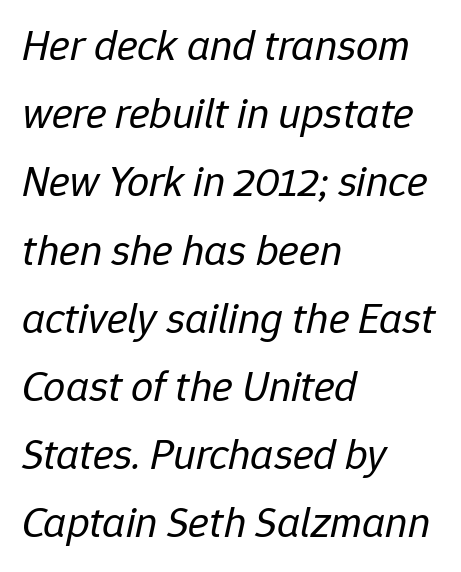
Q: Is the text bold? A: No.
Q: Is the text italic (slanted)? A: Yes, it leans right by about 12 degrees.
Q: Is the text underlined? A: No.
Q: How is the paragraph aligned? A: Left-aligned.
Q: Is the spacing between letters normal or unusually wide? A: Normal.
Q: Is the spacing between lines tight, normal or loose? A: Normal.
Q: Width (condensed, normal, or wide)? A: Normal.
Q: Stroke contrast? A: Low.
Q: x-height? A: Medium.
Q: Monospaced? A: No.
